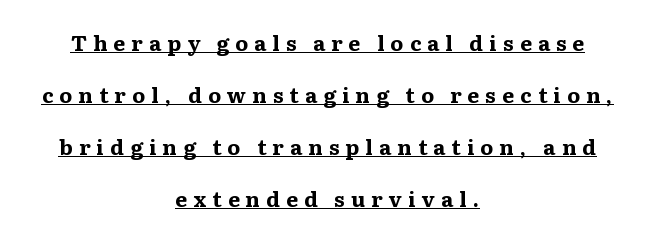
The image shows 21 px bold type, upright; set centered, loose line spacing (2.47x), unusually wide letter spacing (+0.29 em), underlined.
